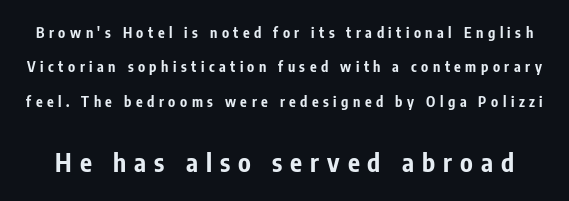
{"italic": "no", "bold": "yes", "underline": "no", "line_spacing": "loose", "line_spacing_ratio": 2.45, "letter_spacing": "wide", "letter_spacing_em": 0.32, "larger_block": "second", "size_ratio": 1.79, "glyph_px": 25}
